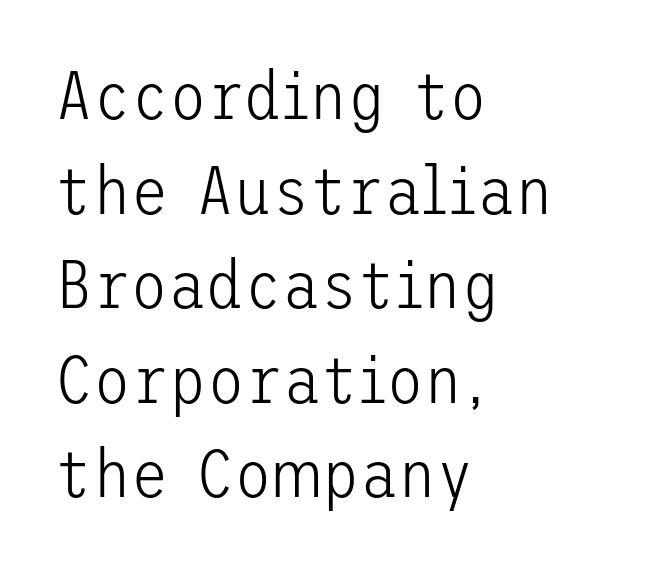
The image shows 69 px light sans-serif type, upright; set left-aligned, normal line spacing (1.37x), normal letter spacing, not underlined; low stroke contrast and a medium x-height.
